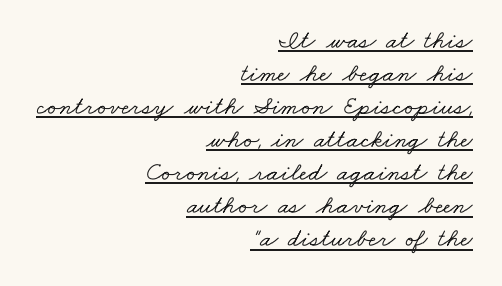
{"underline": "yes", "align": "right", "line_spacing": "normal", "line_spacing_ratio": 1.27, "letter_spacing": "normal", "letter_spacing_em": 0.0, "glyph_px": 26}
